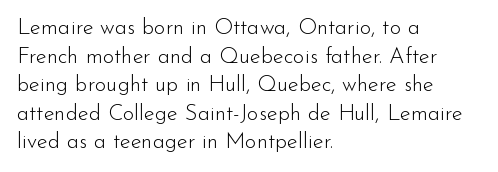
Check the space under the baseline: it is left empty. Characters follow at the spacing the type designer built in. These glyphs show unthickened strokes, regular width or finer. This is the regular roman posture of the typeface. A typesetter would call this leading conventional body-copy spacing. The compositor pushed each line to the left boundary.
